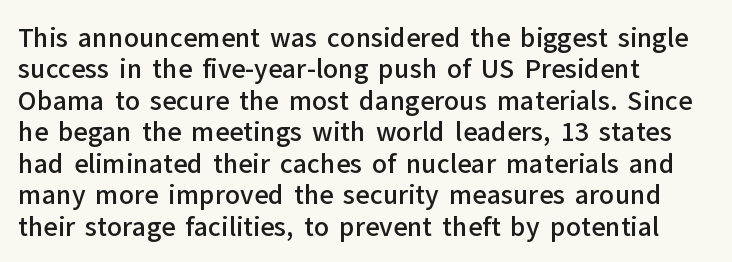
Q: Is the text bold? A: Semi-bold.
Q: Is the text italic (slanted)? A: No, it is upright.
Q: Is the text underlined? A: No.
Q: How is the paragraph aligned? A: Left-aligned.
Q: Is the spacing between letters normal or unusually wide? A: Normal.
Q: Is the spacing between lines tight, normal or loose? A: Normal.
